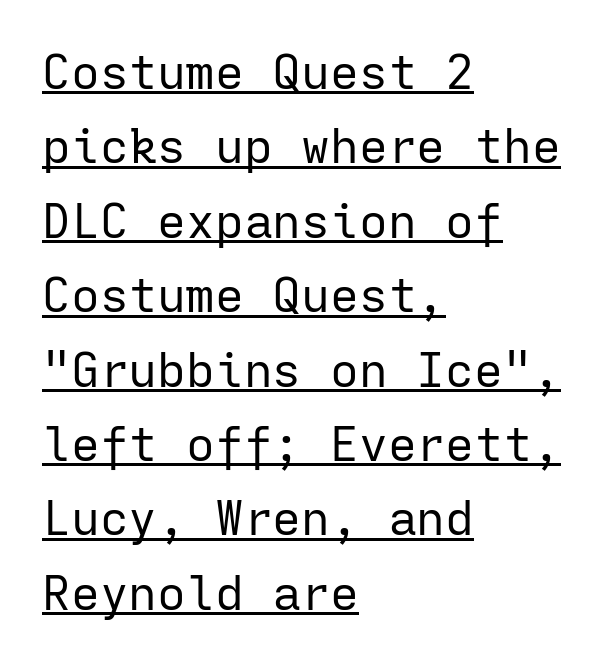
{"serif": "no", "italic": "no", "bold": "no", "weight": "regular", "width": "normal", "stroke_contrast": "low", "x_height": "medium", "monospaced": "yes", "underline": "yes", "align": "left", "line_spacing": "normal", "line_spacing_ratio": 1.55, "letter_spacing": "normal", "letter_spacing_em": 0.0, "glyph_px": 48}
